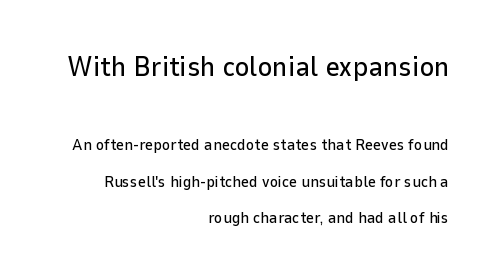
The image shows 28 px sans-serif type, upright; set right-aligned, loose line spacing (2.28x), normal letter spacing, not underlined; the first (top) block is 1.75x larger; low stroke contrast and a medium x-height.
